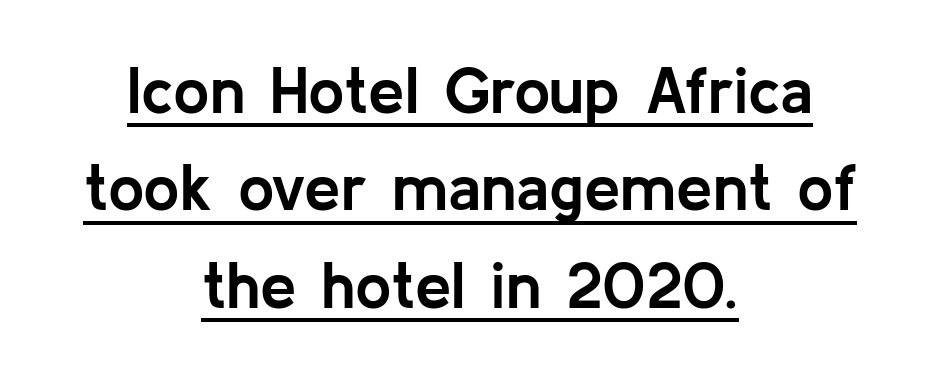
Q: Is the text bold? A: Yes.
Q: Is the text italic (slanted)? A: No, it is upright.
Q: Is the typeface a serif or a sans-serif typeface? A: Sans-serif.
Q: Is the text underlined? A: Yes.
Q: How is the paragraph aligned? A: Centered.
Q: Is the spacing between letters normal or unusually wide? A: Normal.
Q: Is the spacing between lines tight, normal or loose? A: Normal.
Q: Width (condensed, normal, or wide)? A: Normal.
Q: Stroke contrast? A: Low.
Q: x-height? A: Medium.
Q: Monospaced? A: No.
